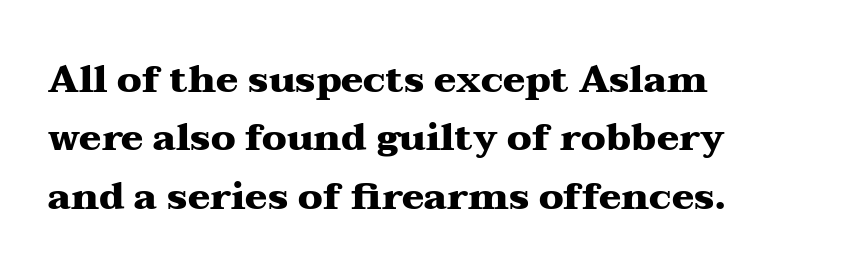
{"serif": "yes", "italic": "no", "bold": "yes", "weight": "heavy", "width": "wide", "stroke_contrast": "medium", "x_height": "medium", "monospaced": "no", "underline": "no", "align": "left", "line_spacing": "normal", "line_spacing_ratio": 1.58, "letter_spacing": "normal", "letter_spacing_em": 0.0, "glyph_px": 37}
